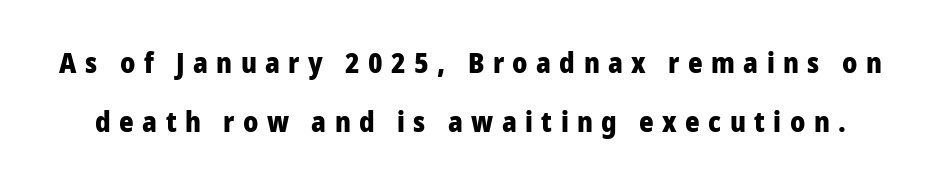
Q: Is the text bold? A: Yes.
Q: Is the text italic (slanted)? A: No, it is upright.
Q: Is the typeface a serif or a sans-serif typeface? A: Sans-serif.
Q: Is the text underlined? A: No.
Q: Is the spacing between letters normal or unusually wide? A: Unusually wide.
Q: Is the spacing between lines tight, normal or loose? A: Loose.
Q: Width (condensed, normal, or wide)? A: Normal.
Q: Stroke contrast? A: Low.
Q: x-height? A: Medium.
Q: Monospaced? A: No.
